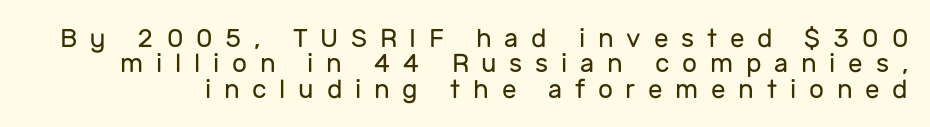
Q: Is the text bold? A: No.
Q: Is the text italic (slanted)? A: No, it is upright.
Q: Is the text underlined? A: No.
Q: Is the spacing between letters normal or unusually wide? A: Unusually wide.
Q: Is the spacing between lines tight, normal or loose? A: Tight.
